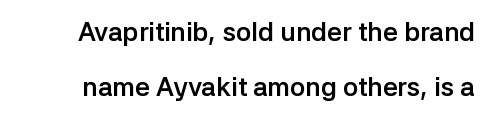
Q: Is the text bold? A: Yes.
Q: Is the text italic (slanted)? A: No, it is upright.
Q: Is the text underlined? A: No.
Q: Is the spacing between letters normal or unusually wide? A: Normal.
Q: Is the spacing between lines tight, normal or loose? A: Loose.
